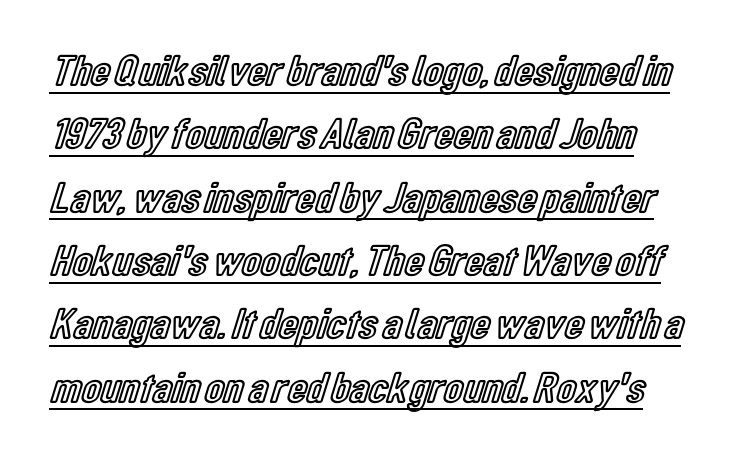
{"width": "condensed", "x_height": "medium", "monospaced": "no", "underline": "yes", "line_spacing": "normal", "line_spacing_ratio": 1.44, "letter_spacing": "normal", "letter_spacing_em": 0.0, "glyph_px": 44}
